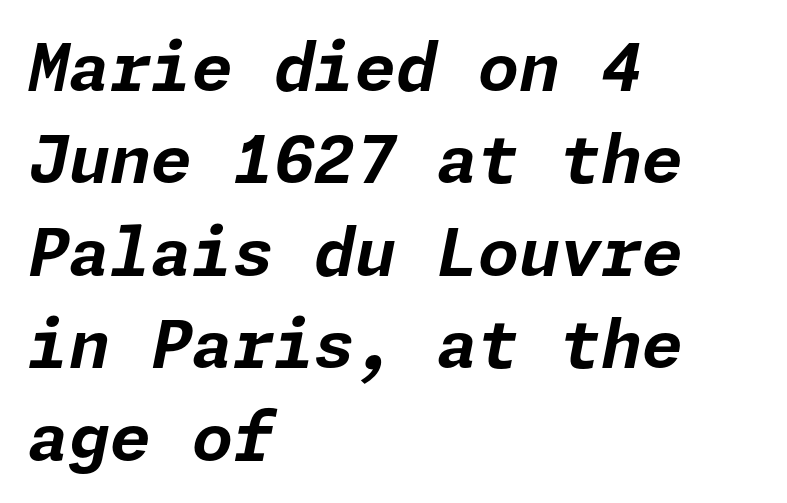
Q: Is the text bold? A: Yes.
Q: Is the text italic (slanted)? A: Yes, it leans right by about 11 degrees.
Q: Is the text underlined? A: No.
Q: How is the paragraph aligned? A: Left-aligned.
Q: Is the spacing between letters normal or unusually wide? A: Normal.
Q: Is the spacing between lines tight, normal or loose? A: Normal.
Q: Width (condensed, normal, or wide)? A: Normal.
Q: Stroke contrast? A: Low.
Q: x-height? A: Medium.
